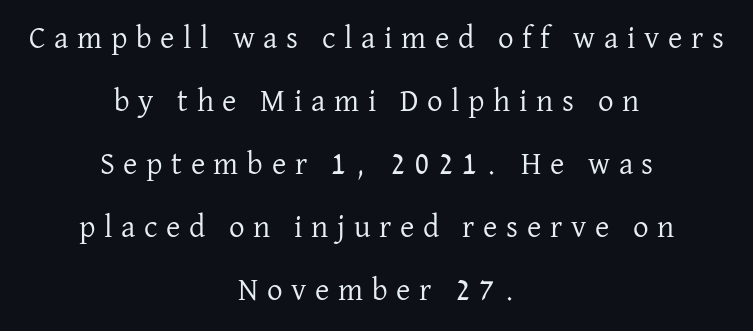
The image shows 31 px regular-weight serif type, upright; set centered, loose line spacing (2.03x), unusually wide letter spacing (+0.28 em), not underlined; low stroke contrast and a medium x-height.
